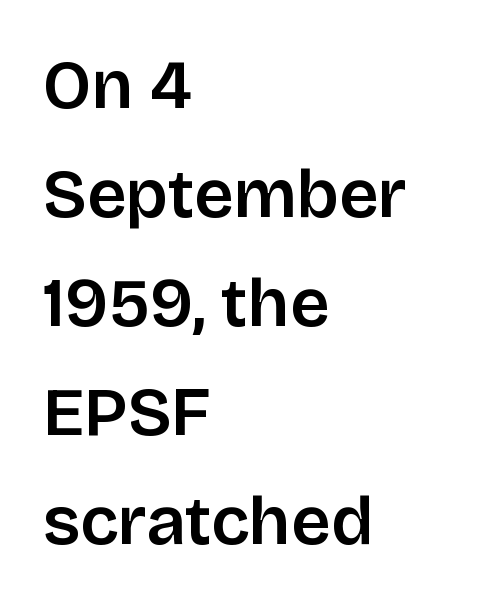
The image shows 69 px semibold sans-serif type, upright; set left-aligned, normal line spacing (1.58x), normal letter spacing, not underlined; low stroke contrast and a large x-height.
